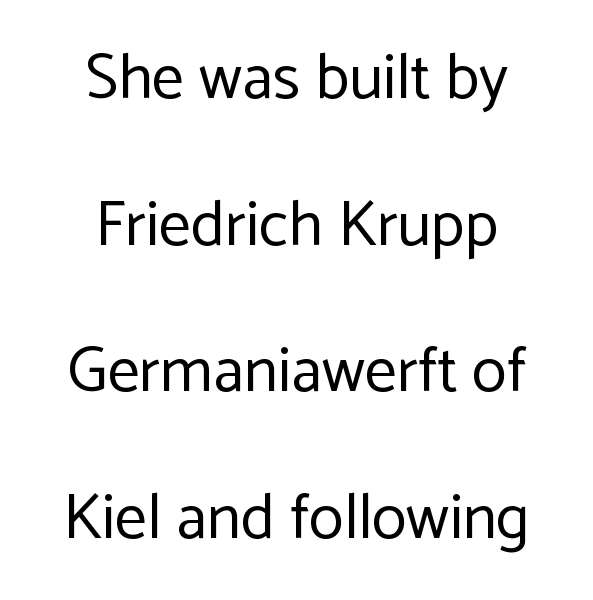
Q: Is the text bold? A: No.
Q: Is the text italic (slanted)? A: No, it is upright.
Q: Is the typeface a serif or a sans-serif typeface? A: Sans-serif.
Q: Is the text underlined? A: No.
Q: How is the paragraph aligned? A: Centered.
Q: Is the spacing between letters normal or unusually wide? A: Normal.
Q: Is the spacing between lines tight, normal or loose? A: Loose.
Q: Width (condensed, normal, or wide)? A: Normal.
Q: Stroke contrast? A: Low.
Q: x-height? A: Medium.
Q: Monospaced? A: No.
